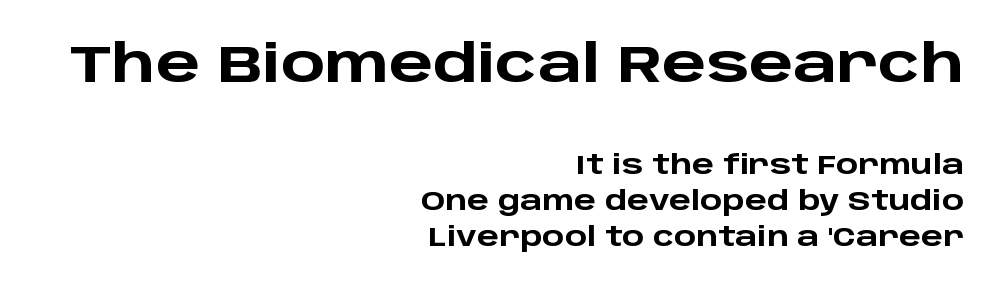
A sans-serif font was chosen for this passage. The designer gave the opening block more size than the closing block. The letters stand upright; this is a roman face. Check under the words: just untouched page.
